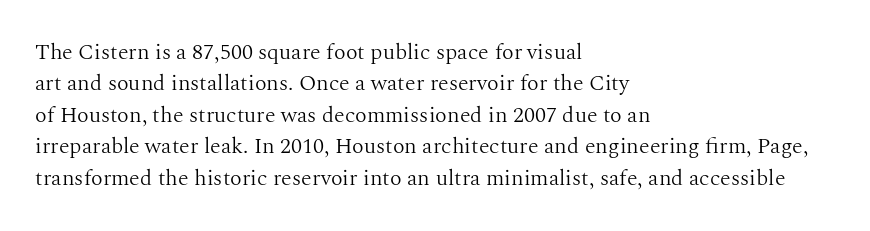
Q: Is the text bold? A: No.
Q: Is the text italic (slanted)? A: No, it is upright.
Q: Is the text underlined? A: No.
Q: How is the paragraph aligned? A: Left-aligned.
Q: Is the spacing between letters normal or unusually wide? A: Normal.
Q: Is the spacing between lines tight, normal or loose? A: Normal.
